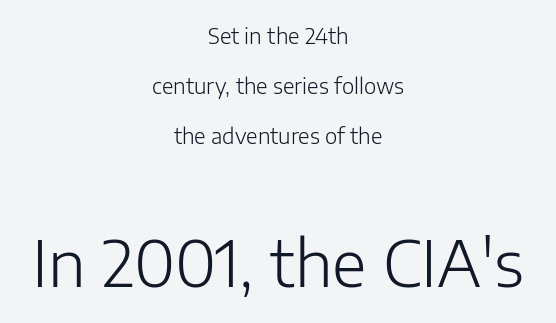
Compare the two chunks: the lower has the greater cap height. Inter-character spacing is left at the font's built-in metrics. Posture: upright roman. Words float on clear page, feet unadorned. Bold? No — there's no thickening of the strokes.
